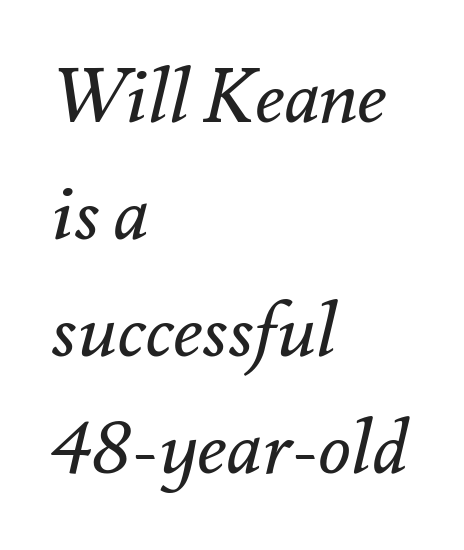
The image shows 75 px regular-weight type, italic (leaning right); set left-aligned, normal line spacing (1.56x), normal letter spacing, not underlined; medium stroke contrast and a small x-height.
